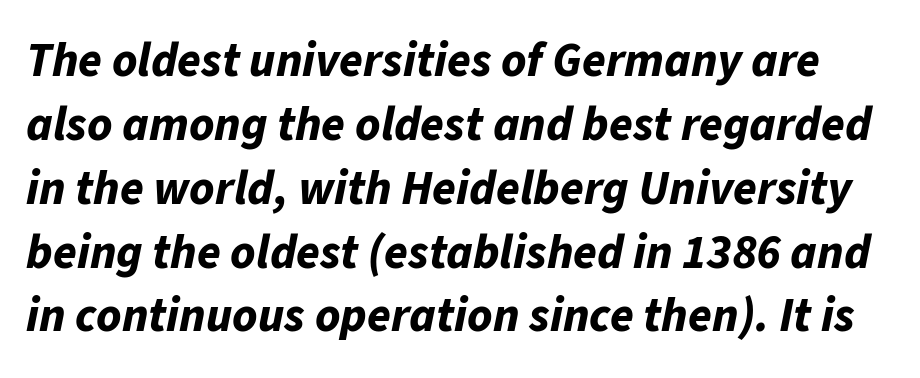
In terms of weight, the rendering is a true, heavy bold. Lines of text with bare space underneath. One glance says typical: line gaps are just what's usual. These lines are rendered in a variable-pitch font. A typesetter would call this zero additional tracking. Does the lettering tilt? It does — this is italic.
